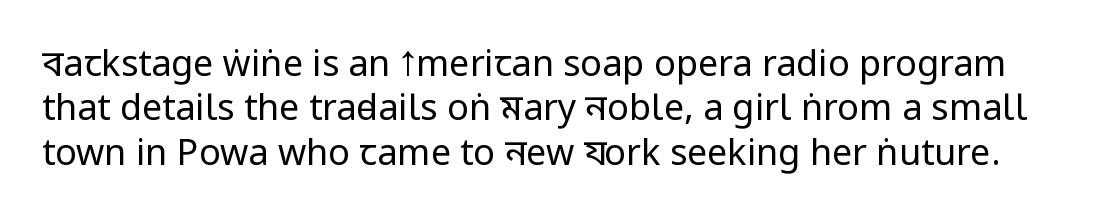
{"serif": "no", "italic": "no", "bold": "no", "weight": "regular", "width": "condensed", "stroke_contrast": "low", "x_height": "large", "monospaced": "no", "underline": "no", "line_spacing_ratio": 1.23, "letter_spacing": "normal", "letter_spacing_em": 0.0, "glyph_px": 36}
